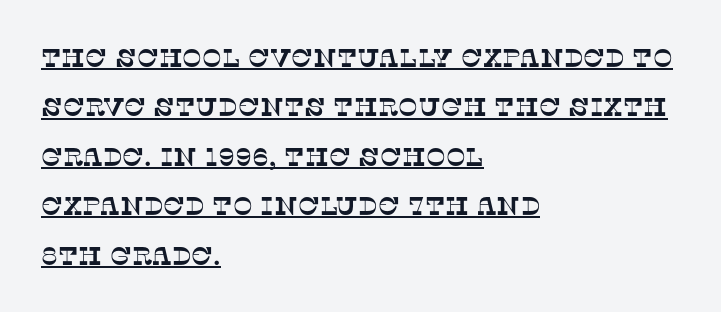
These lines stack with their left ends in a neat column. Nobody touched the tracking dial on this one. Reading down the column, the eye jumps a long way to each next line. The string is rendered with underlining switched on.
